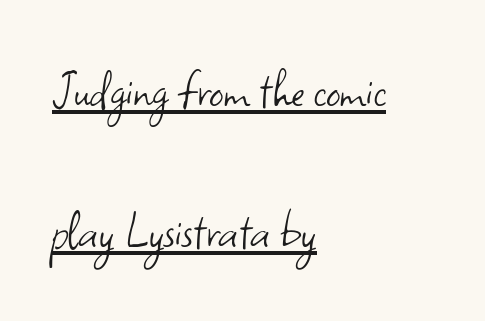
Every word sits above its own underline. Whoever set this chose breathing room over compactness in the vertical rhythm. Type style note: lacks serifs. The face used here is rendered with its standard letterfit. The weight would be labelled regular, book, light, or lighter still.
